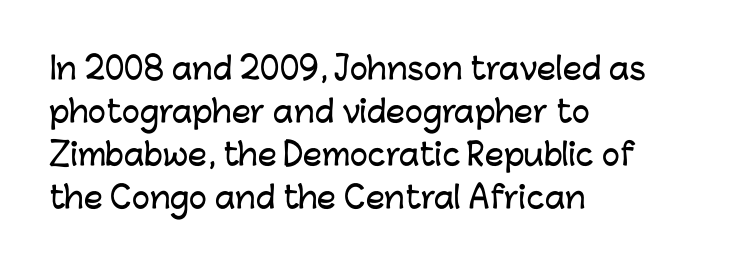
{"serif": "no", "italic": "no", "width": "normal", "stroke_contrast": "low", "x_height": "medium", "monospaced": "no", "underline": "no", "align": "left", "line_spacing": "normal", "line_spacing_ratio": 1.43, "letter_spacing": "normal", "letter_spacing_em": 0.0, "glyph_px": 30}
